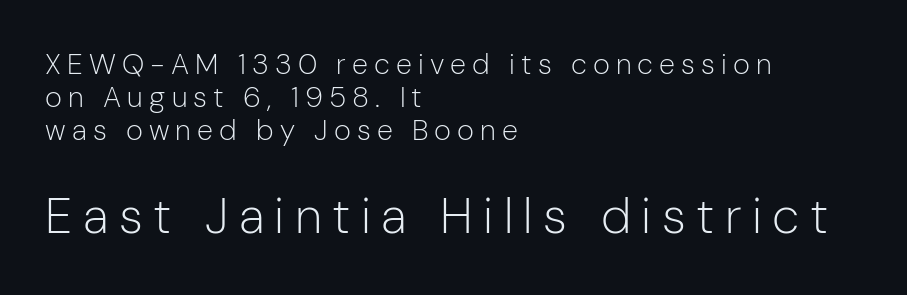
The image shows 50 px light sans-serif type, upright; set left-aligned, tight line spacing (1.13x), unusually wide letter spacing (+0.21 em), not underlined; the second (bottom) block is 1.72x larger; low stroke contrast and a medium x-height.
